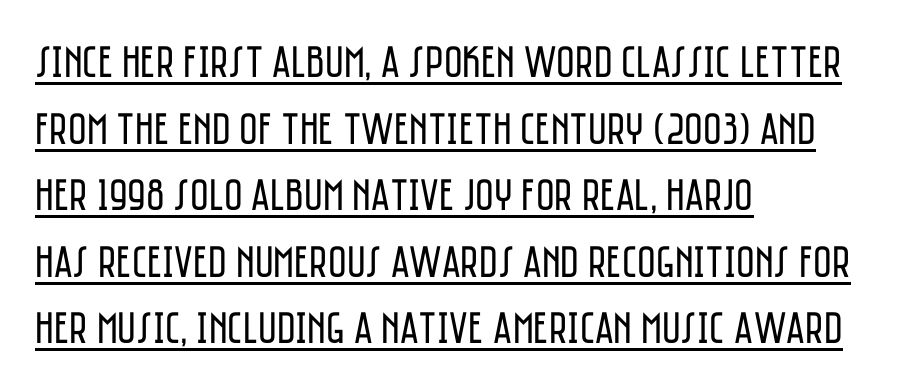
Q: Is the text bold? A: No.
Q: Is the text italic (slanted)? A: No, it is upright.
Q: Is the typeface a serif or a sans-serif typeface? A: Sans-serif.
Q: Is the text underlined? A: Yes.
Q: How is the paragraph aligned? A: Left-aligned.
Q: Is the spacing between letters normal or unusually wide? A: Normal.
Q: Is the spacing between lines tight, normal or loose? A: Normal.
Q: Width (condensed, normal, or wide)? A: Condensed.
Q: Stroke contrast? A: Low.
Q: x-height? A: Large.
Q: Monospaced? A: No.
